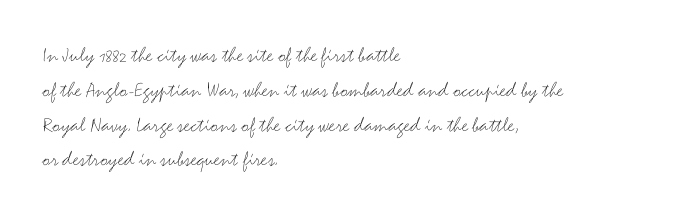
The image shows 22 px text type; set left-aligned, normal line spacing (1.58x), normal letter spacing, not underlined.
